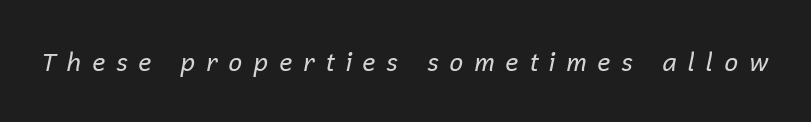
{"italic": "yes", "lean": "right", "slant_degrees": 12, "bold": "no", "underline": "no", "letter_spacing": "wide", "letter_spacing_em": 0.4, "glyph_px": 25}
